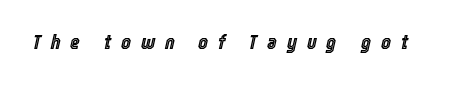
Q: Is the text italic (slanted)? A: Yes, it leans right by about 12 degrees.
Q: Is the text underlined? A: No.
Q: Is the spacing between letters normal or unusually wide? A: Unusually wide.
